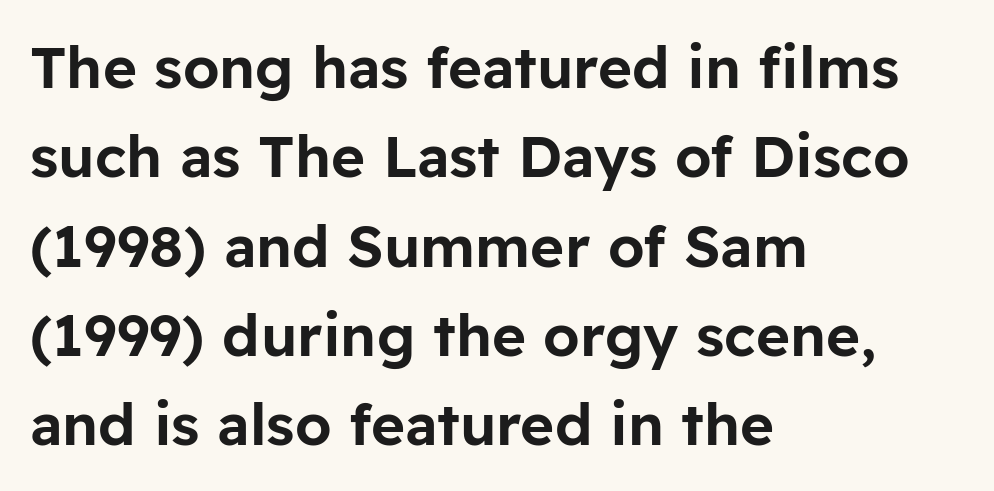
{"serif": "no", "italic": "no", "width": "normal", "stroke_contrast": "low", "x_height": "medium", "monospaced": "no", "underline": "no", "align": "left", "line_spacing": "normal", "line_spacing_ratio": 1.54, "letter_spacing": "normal", "letter_spacing_em": 0.0, "glyph_px": 58}
